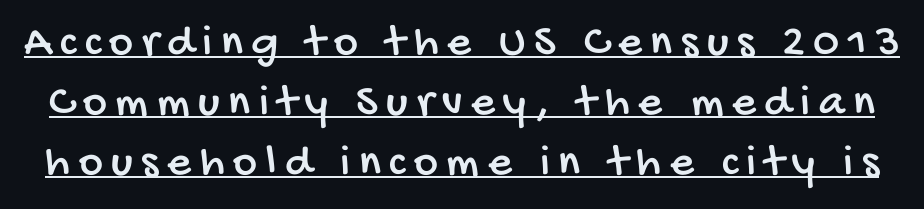
The image shows 46 px condensed sans-serif type; set normal line spacing (1.3x), underlined; low stroke contrast and a large x-height.
